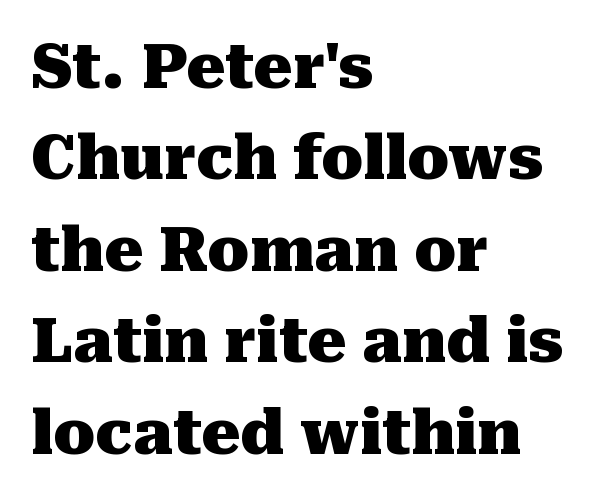
The image shows 61 px heavy serif type, upright; set left-aligned, normal line spacing (1.5x), normal letter spacing, not underlined; medium stroke contrast and a medium x-height.
